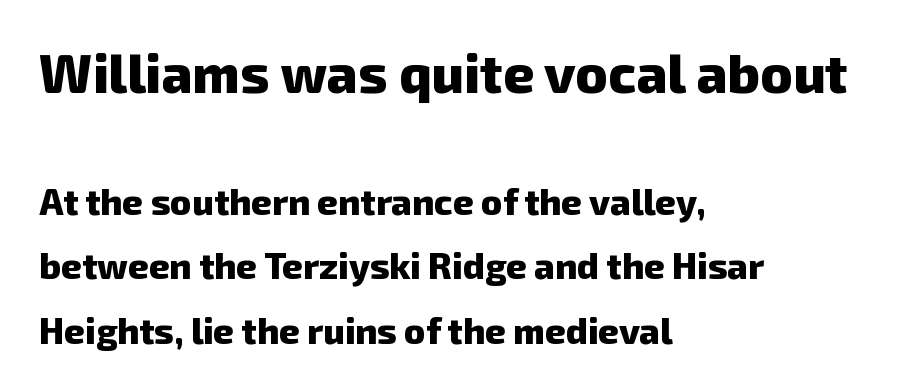
Q: Is the text bold? A: Yes.
Q: Is the typeface a serif or a sans-serif typeface? A: Sans-serif.
Q: Is the text underlined? A: No.
Q: How is the paragraph aligned? A: Left-aligned.
Q: Is the spacing between letters normal or unusually wide? A: Normal.
Q: Which block of text is set in a larger size, the first (top) or the second (bottom)? A: The first (top) one.
Q: Width (condensed, normal, or wide)? A: Normal.
Q: Stroke contrast? A: Low.
Q: x-height? A: Medium.
Q: Monospaced? A: No.
